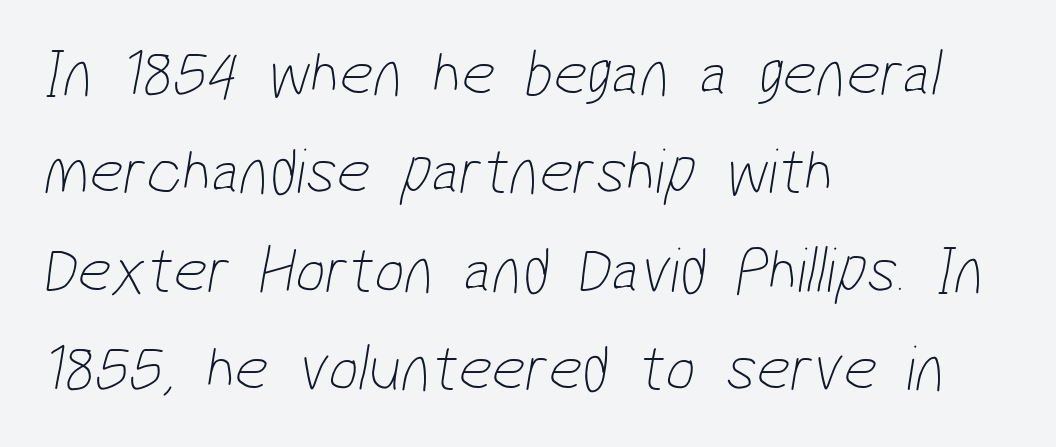
The image shows 66 px thin, condensed sans-serif type; set left-aligned, normal line spacing (1.49x), normal letter spacing, not underlined; low stroke contrast and a medium x-height.
